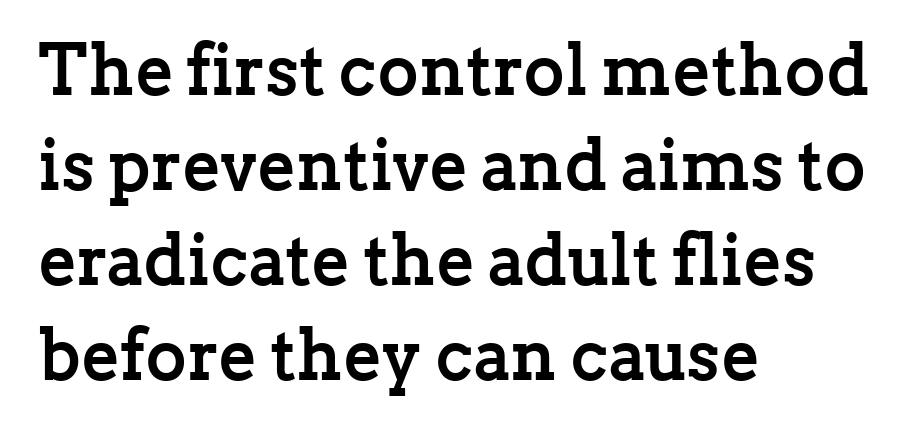
{"serif": "yes", "italic": "no", "bold": "yes", "weight": "semibold", "width": "normal", "stroke_contrast": "low", "x_height": "medium", "monospaced": "no", "underline": "no", "align": "left", "line_spacing": "normal", "line_spacing_ratio": 1.34, "letter_spacing": "normal", "letter_spacing_em": 0.0, "glyph_px": 71}
